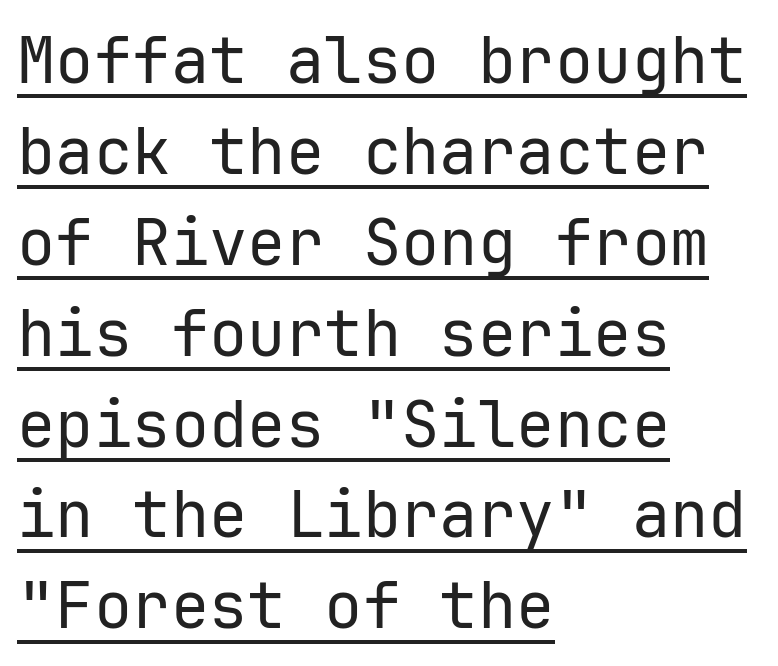
I'd call this a sans setting — the letters go barefoot. No letter is thick-stroked: the sample isn't bold. Is this a fixed-width face? Yes — each glyph sits in an identical cell. Is there an underline? Yes — a line sits under the letters. Posture: vertical. You could call the tracking neutral — neither tight nor loose.
